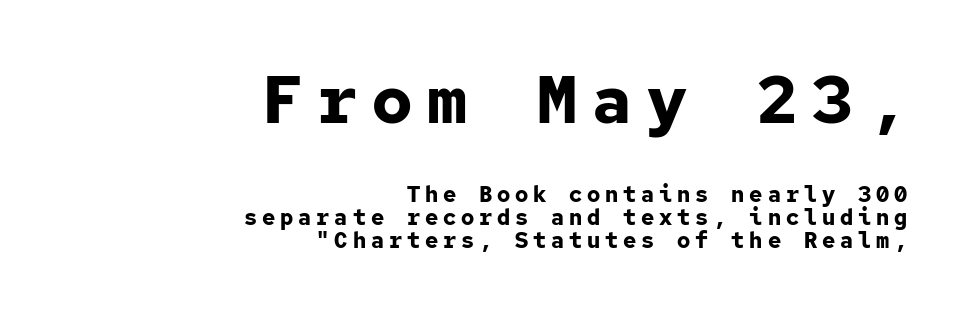
{"serif": "no", "italic": "no", "bold": "yes", "weight": "bold", "width": "normal", "stroke_contrast": "low", "x_height": "medium", "monospaced": "yes", "underline": "no", "align": "right", "line_spacing": "tight", "line_spacing_ratio": 1.06, "letter_spacing": "wide", "letter_spacing_em": 0.22, "larger_block": "first", "size_ratio": 3.05, "glyph_px": 67}
